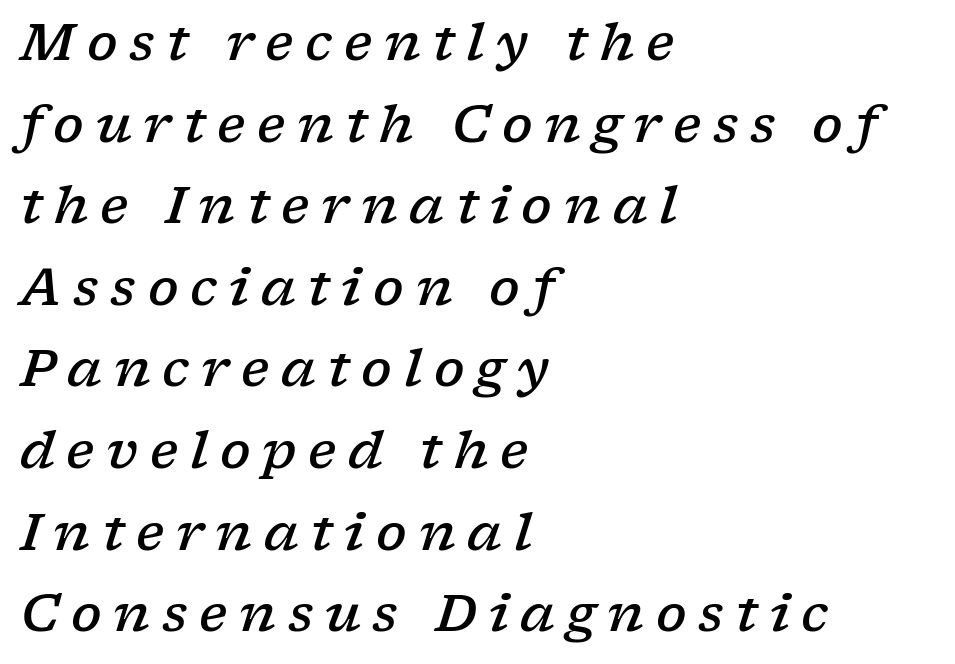
The image shows 51 px semibold, wide serif type, italic (leaning right); set left-aligned, normal line spacing (1.6x), unusually wide letter spacing (+0.23 em), not underlined; low stroke contrast and a medium x-height.
